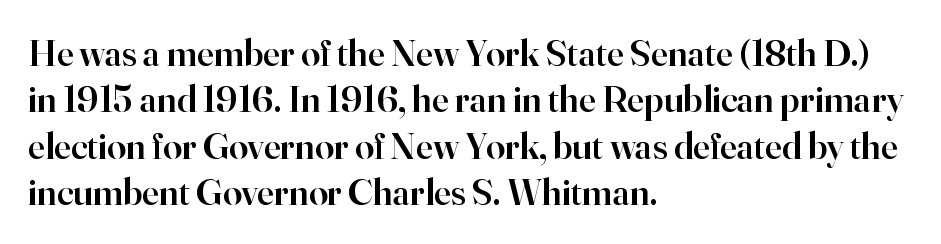
The image shows 38 px semibold serif type, upright; set left-aligned, line spacing 1.22x, normal letter spacing, not underlined; high stroke contrast and a small x-height.
